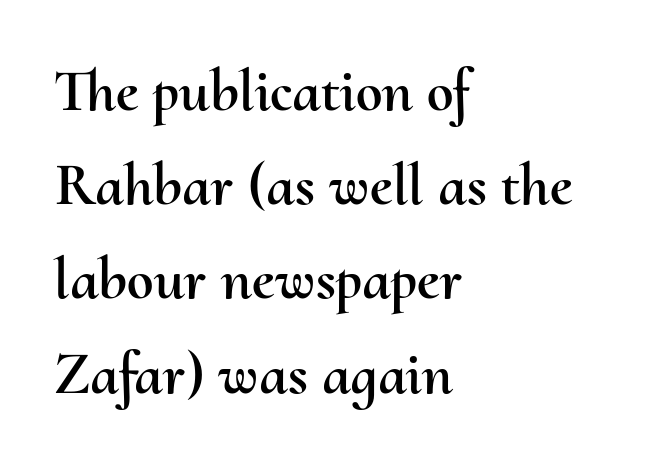
The image shows 60 px text type, upright; set left-aligned, normal line spacing (1.57x), normal letter spacing, not underlined; medium stroke contrast and a small x-height.
